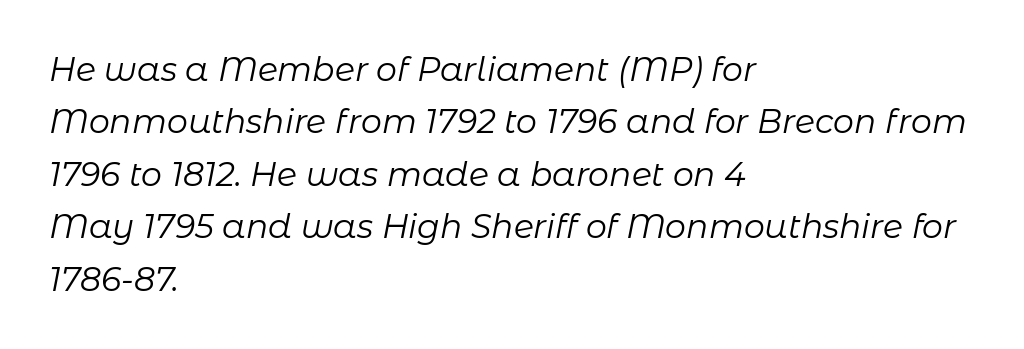
The image shows 33 px regular-weight type, italic (leaning right); set left-aligned, normal line spacing (1.59x), normal letter spacing, not underlined; low stroke contrast and a medium x-height.
